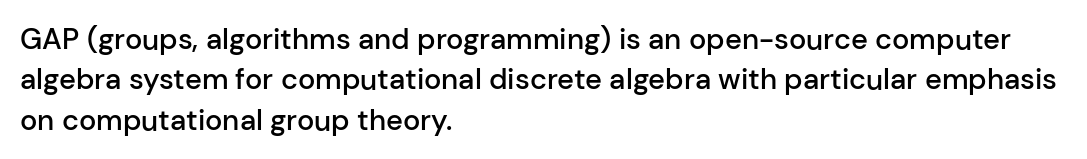
Q: Is the text bold? A: Semi-bold.
Q: Is the text italic (slanted)? A: No, it is upright.
Q: Is the typeface a serif or a sans-serif typeface? A: Sans-serif.
Q: Is the text underlined? A: No.
Q: How is the paragraph aligned? A: Left-aligned.
Q: Is the spacing between letters normal or unusually wide? A: Normal.
Q: Is the spacing between lines tight, normal or loose? A: Normal.
Q: Width (condensed, normal, or wide)? A: Normal.
Q: Stroke contrast? A: Low.
Q: x-height? A: Medium.
Q: Monospaced? A: No.
